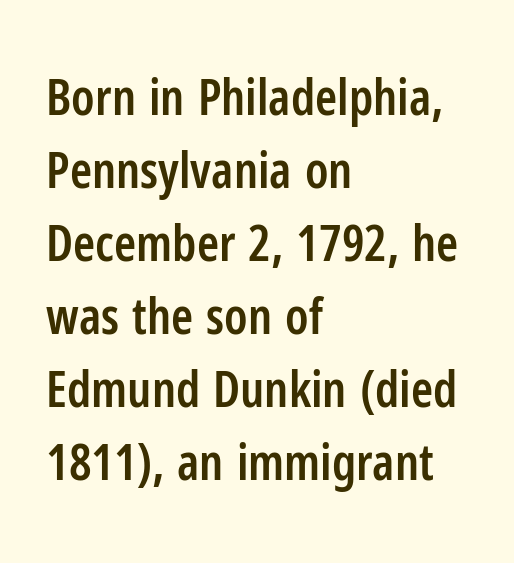
{"serif": "no", "italic": "no", "bold": "semi", "weight": "semibold", "width": "condensed", "stroke_contrast": "low", "x_height": "medium", "monospaced": "no", "underline": "no", "align": "left", "line_spacing": "normal", "line_spacing_ratio": 1.46, "letter_spacing": "normal", "letter_spacing_em": 0.0, "glyph_px": 50}
